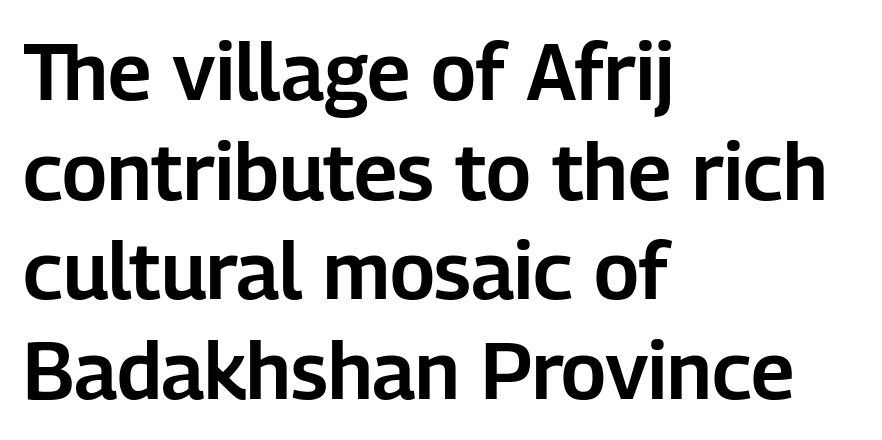
{"serif": "no", "italic": "no", "width": "normal", "stroke_contrast": "low", "x_height": "medium", "monospaced": "no", "underline": "no", "align": "left", "line_spacing": "normal", "line_spacing_ratio": 1.26, "letter_spacing": "normal", "letter_spacing_em": 0.0, "glyph_px": 79}
